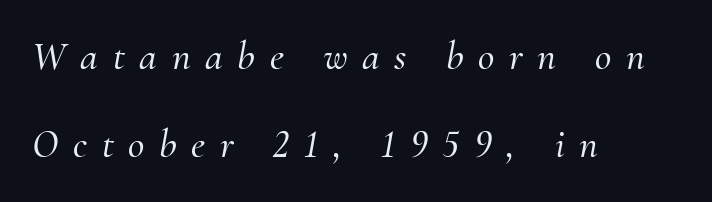
{"serif": "yes", "italic": "yes", "lean": "right", "slant_degrees": 10, "width": "normal", "stroke_contrast": "medium", "x_height": "small", "monospaced": "no", "underline": "no", "align": "left", "line_spacing": "loose", "line_spacing_ratio": 2.21, "letter_spacing": "wide", "letter_spacing_em": 0.37, "glyph_px": 40}
